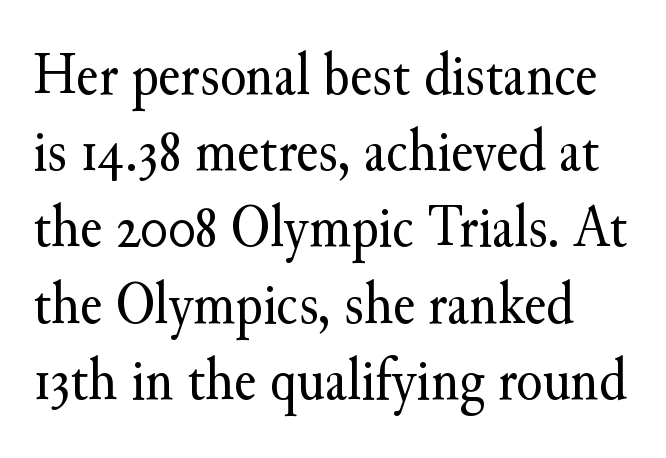
The text was rendered using a seriffed face with decorative stroke endings. The rendering uses a moderate line-height, typical for paragraphs. A quiet, ordinary-to-light weight characterises the typeface. This is roman type, the default non-slanted kind. Here the glyphs are tracked normally, forming tight word shapes. The face used here is proportionally spaced, like ordinary book or web type.
